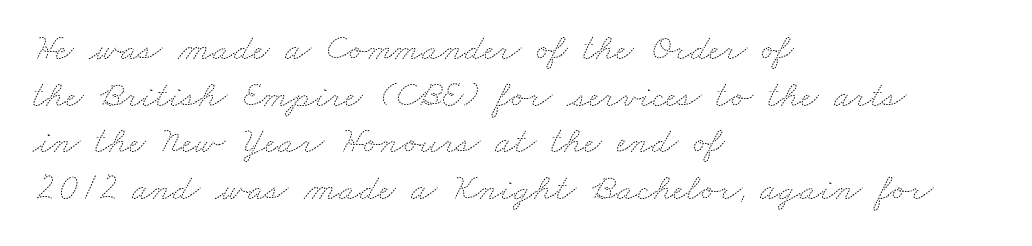
Q: Is the text bold? A: No.
Q: Is the text underlined? A: No.
Q: How is the paragraph aligned? A: Left-aligned.
Q: Is the spacing between letters normal or unusually wide? A: Normal.
Q: Width (condensed, normal, or wide)? A: Wide.
Q: Stroke contrast? A: Medium.
Q: x-height? A: Small.
Q: Monospaced? A: No.
